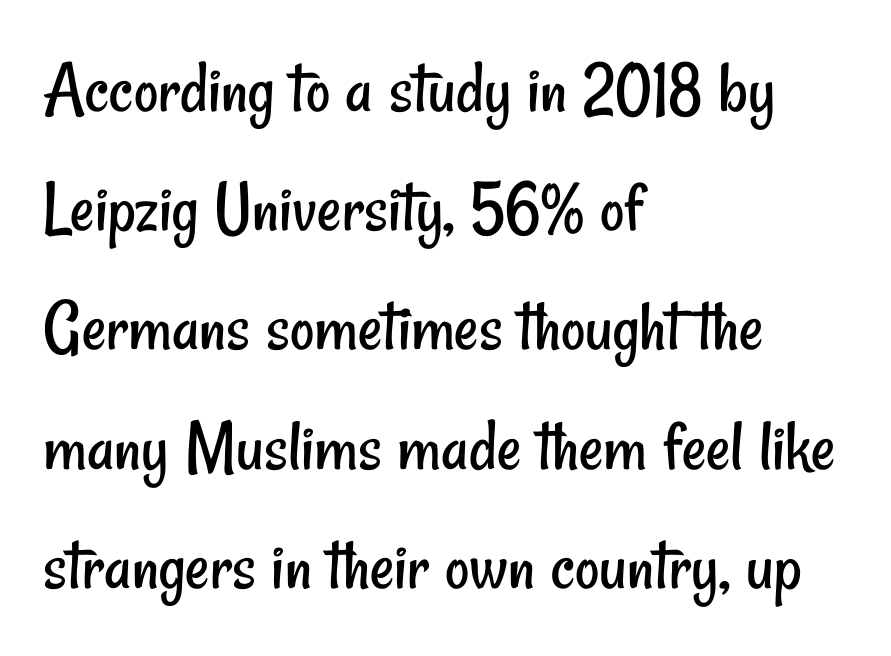
{"serif": "no", "bold": "no", "weight": "regular", "width": "condensed", "stroke_contrast": "low", "x_height": "small", "monospaced": "no", "underline": "no", "align": "left", "line_spacing": "normal", "line_spacing_ratio": 1.59, "letter_spacing": "normal", "letter_spacing_em": 0.0, "glyph_px": 75}
